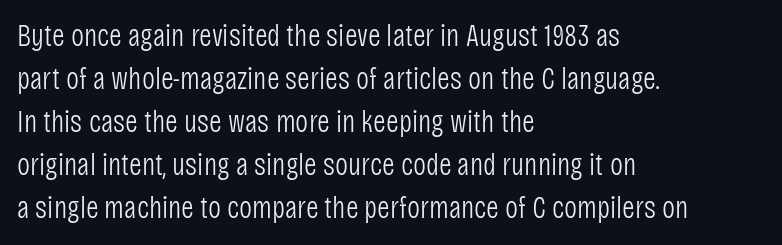
The lines sit at an ordinary, default distance from one another. Proportional: the letters do not fall into vertical columns. The type family on display is of the sans-serif kind. No letter is thick-stroked: the sample isn't bold. Descender tails drop into unmarked territory. The paragraph has a hard left edge and a soft right edge.
